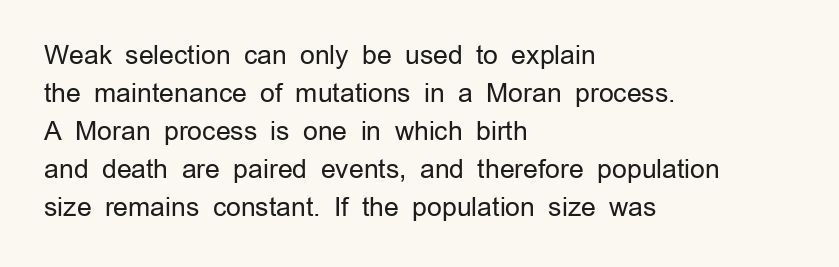
{"italic": "no", "bold": "no", "underline": "no", "align": "left", "line_spacing": "normal", "line_spacing_ratio": 1.46, "letter_spacing": "normal", "letter_spacing_em": 0.0, "glyph_px": 26}
